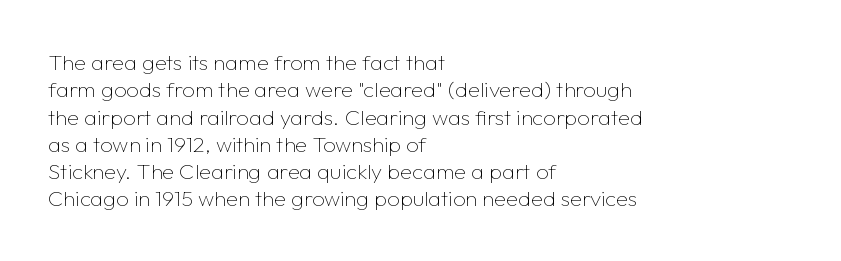
{"italic": "no", "bold": "no", "underline": "no", "align": "left", "line_spacing_ratio": 1.24, "letter_spacing": "normal", "letter_spacing_em": 0.0, "glyph_px": 22}
